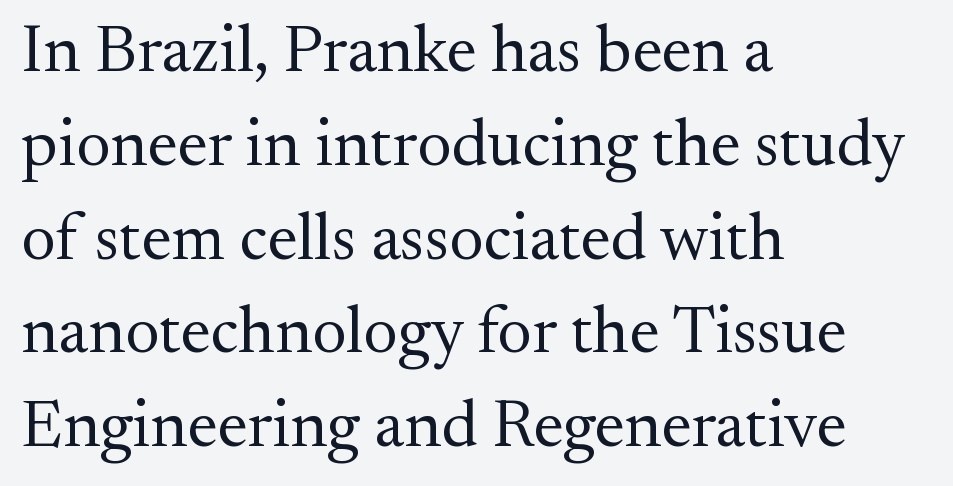
It's the straight-up-and-down kind of type. Line spacing here is normal. Only glyphs here, with clear space below each row. Letters have the restrained weight of plain body copy at most.
